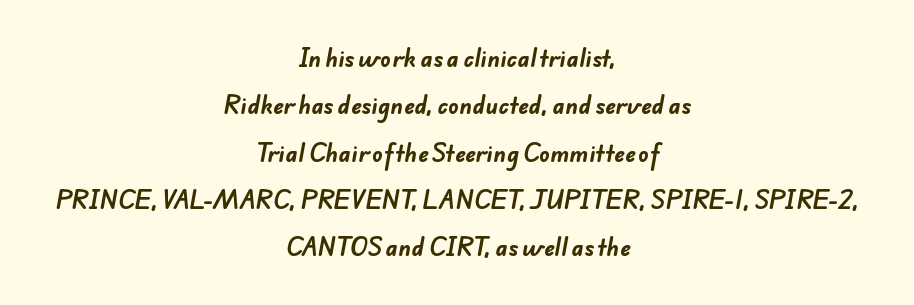
{"bold": "yes", "underline": "no", "align": "center", "line_spacing": "loose", "line_spacing_ratio": 2.15, "letter_spacing": "normal", "letter_spacing_em": 0.0, "glyph_px": 22}
